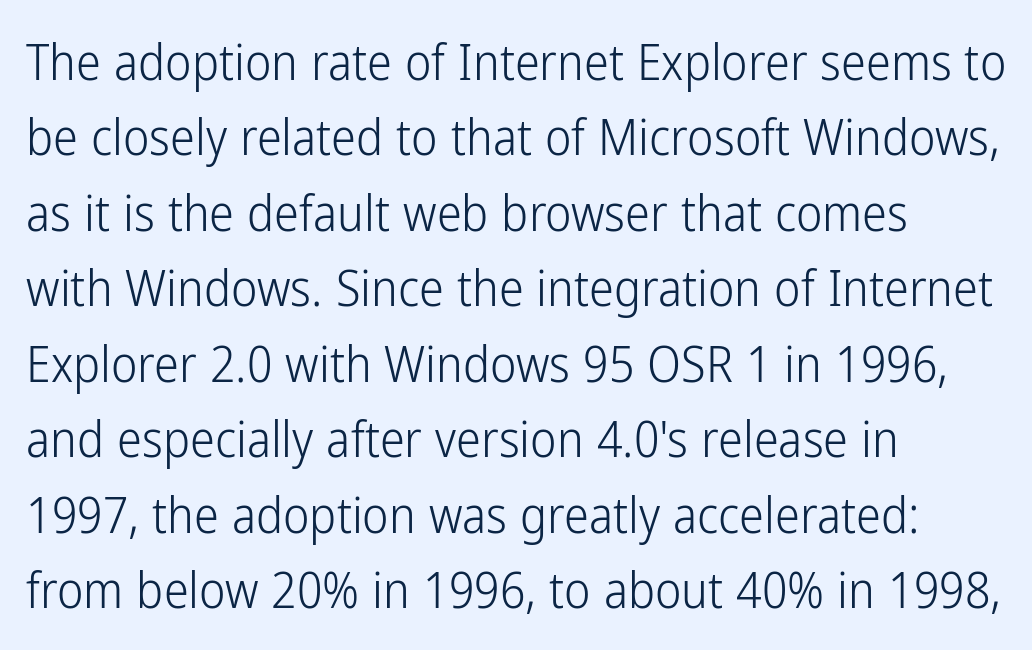
The image shows 50 px light, condensed sans-serif type, upright; set left-aligned, normal line spacing (1.51x), normal letter spacing, not underlined; low stroke contrast and a medium x-height.
